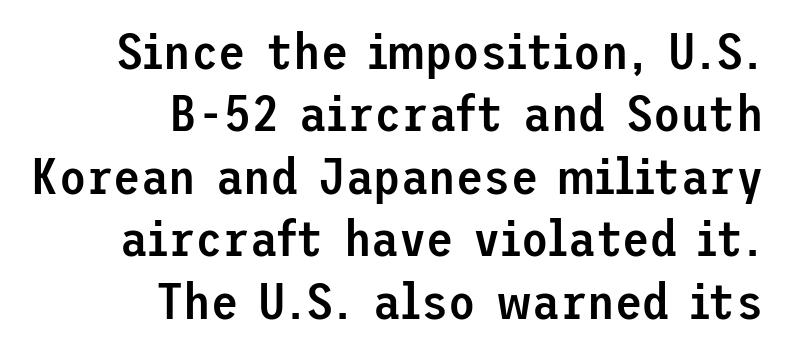
Q: Is the text bold? A: Semi-bold.
Q: Is the text italic (slanted)? A: No, it is upright.
Q: Is the typeface a serif or a sans-serif typeface? A: Sans-serif.
Q: Is the text underlined? A: No.
Q: How is the paragraph aligned? A: Right-aligned.
Q: Is the spacing between letters normal or unusually wide? A: Normal.
Q: Is the spacing between lines tight, normal or loose? A: Normal.
Q: Width (condensed, normal, or wide)? A: Normal.
Q: Stroke contrast? A: Low.
Q: x-height? A: Medium.
